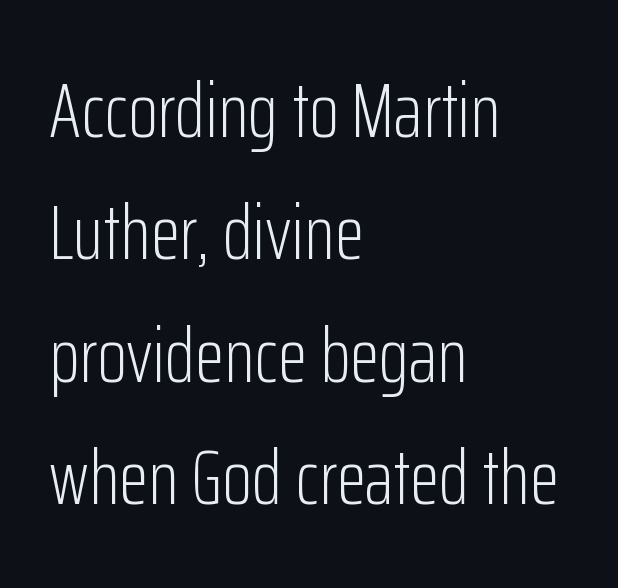
{"serif": "no", "italic": "no", "bold": "no", "weight": "light", "width": "condensed", "stroke_contrast": "low", "x_height": "medium", "monospaced": "no", "underline": "no", "align": "left", "line_spacing": "normal", "line_spacing_ratio": 1.59, "letter_spacing": "normal", "letter_spacing_em": 0.0, "glyph_px": 77}
